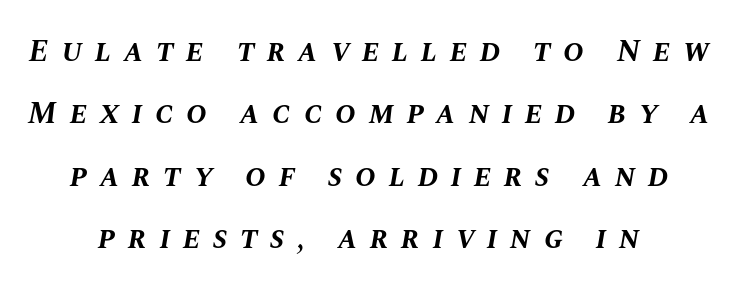
Q: Is the text bold? A: Yes.
Q: Is the text italic (slanted)? A: Yes, it leans right by about 10 degrees.
Q: Is the text underlined? A: No.
Q: How is the paragraph aligned? A: Centered.
Q: Is the spacing between letters normal or unusually wide? A: Unusually wide.
Q: Is the spacing between lines tight, normal or loose? A: Loose.
Q: Width (condensed, normal, or wide)? A: Normal.
Q: Stroke contrast? A: Medium.
Q: x-height? A: Large.
Q: Monospaced? A: No.
